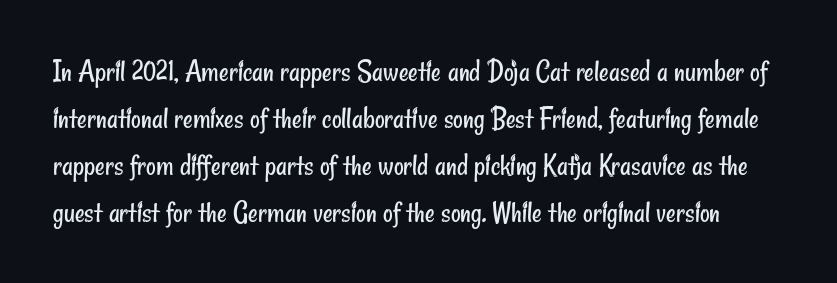
Spacing verdict: proportional, widths tailored to each character. The letterforms sit at book weight or below. Is the letter spacing exaggerated? No — it looks like the ordinary default. The block of text has a typical density, with ordinary space between rows. Serifs: no, the terminals of the letterforms are clean. Just letters on the line, the space beneath them empty.
